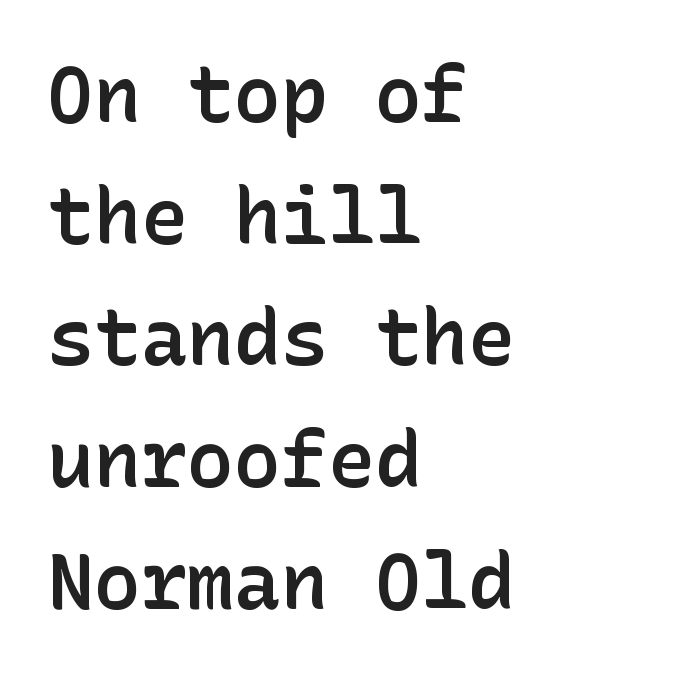
{"serif": "no", "italic": "no", "bold": "semi", "weight": "semibold", "width": "normal", "stroke_contrast": "low", "x_height": "medium", "underline": "no", "align": "left", "line_spacing": "normal", "line_spacing_ratio": 1.56, "letter_spacing": "normal", "letter_spacing_em": 0.0, "glyph_px": 78}
